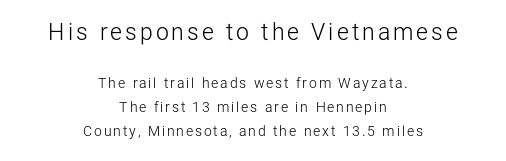
The image shows 23 px text type, upright; set centered, normal line spacing (1.7x), not underlined; the first (top) block is 1.64x larger.
